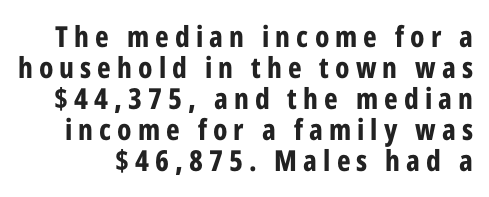
No feet cap the strokes, marking this as sans-serif type. You could not count columns in this text — the font is proportionally spaced. Students, observe: this is what under-led, compact text looks like. Tracking here is generous; glyphs stand well apart from one another. Descenders are the only things crossing below the line. Thick stems and heavy bowls — unmistakably bold.
